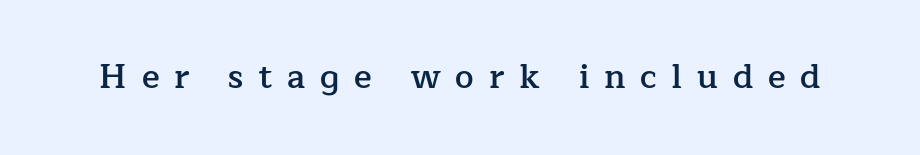
Q: Is the text bold? A: Semi-bold.
Q: Is the text italic (slanted)? A: No, it is upright.
Q: Is the typeface a serif or a sans-serif typeface? A: Serif.
Q: Is the text underlined? A: No.
Q: Is the spacing between letters normal or unusually wide? A: Unusually wide.
Q: Width (condensed, normal, or wide)? A: Normal.
Q: Stroke contrast? A: Low.
Q: x-height? A: Medium.
Q: Monospaced? A: No.
